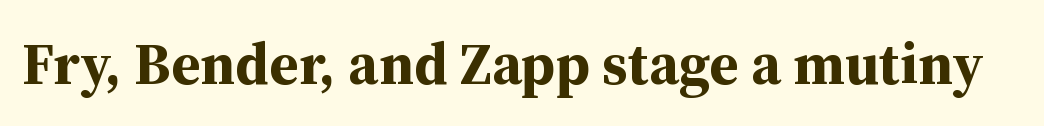
Q: Is the text bold? A: Yes.
Q: Is the text italic (slanted)? A: No, it is upright.
Q: Is the typeface a serif or a sans-serif typeface? A: Serif.
Q: Is the text underlined? A: No.
Q: Is the spacing between letters normal or unusually wide? A: Normal.
Q: Width (condensed, normal, or wide)? A: Normal.
Q: Stroke contrast? A: Medium.
Q: x-height? A: Medium.
Q: Monospaced? A: No.
